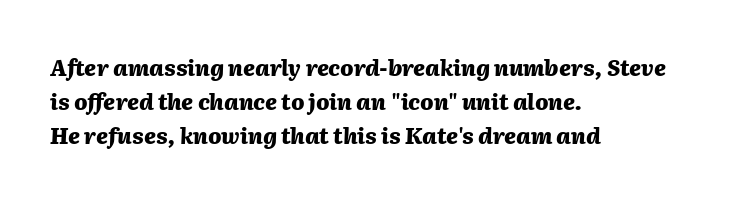
One-word summary of the alignment: left. Honestly, the row spacing looks completely unremarkable. The lettering tilts uniformly, giving the passage an italic look. Plain, unruled lines of type. Characters follow at the spacing the type designer built in.
